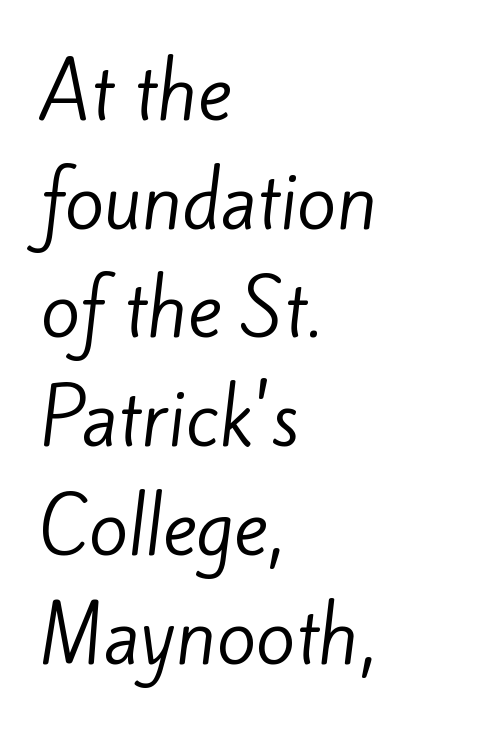
{"serif": "no", "bold": "no", "weight": "regular", "width": "normal", "stroke_contrast": "low", "x_height": "small", "monospaced": "no", "underline": "no", "align": "left", "line_spacing": "normal", "line_spacing_ratio": 1.51, "letter_spacing": "normal", "letter_spacing_em": 0.0, "glyph_px": 72}
